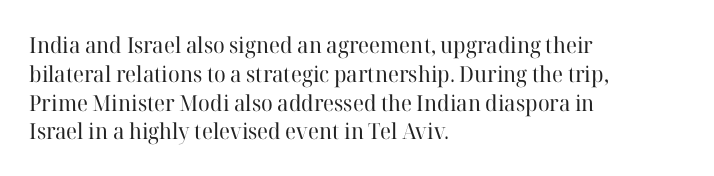
The image shows 22 px text type, upright; set left-aligned, normal line spacing (1.31x), normal letter spacing, not underlined.
